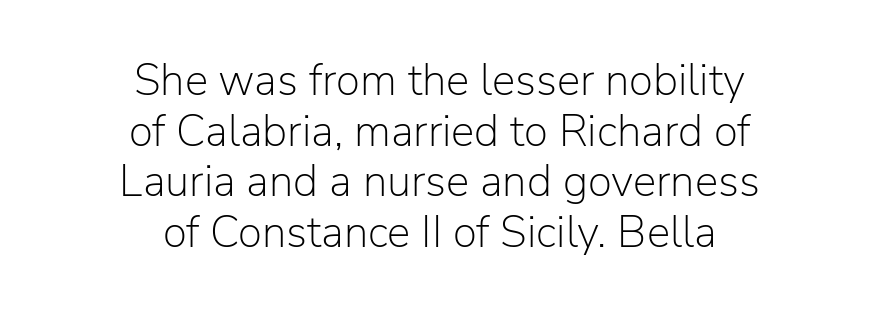
The image shows 44 px light sans-serif type, upright; set centered, tight line spacing (1.15x), normal letter spacing, not underlined; low stroke contrast and a medium x-height.
